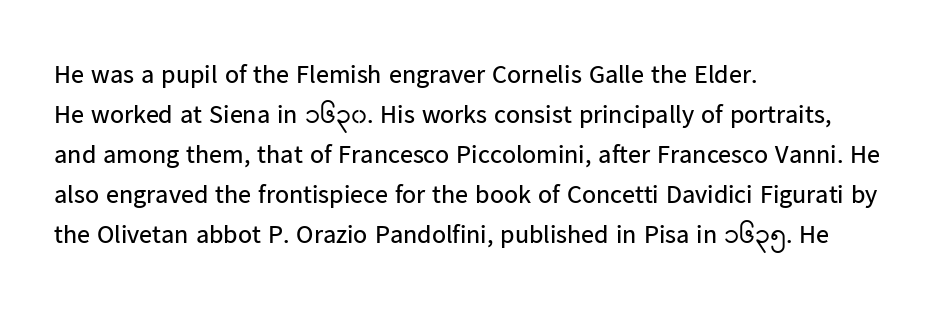
Q: Is the text bold? A: No.
Q: Is the text italic (slanted)? A: No, it is upright.
Q: Is the text underlined? A: No.
Q: How is the paragraph aligned? A: Left-aligned.
Q: Is the spacing between letters normal or unusually wide? A: Normal.
Q: Is the spacing between lines tight, normal or loose? A: Normal.
